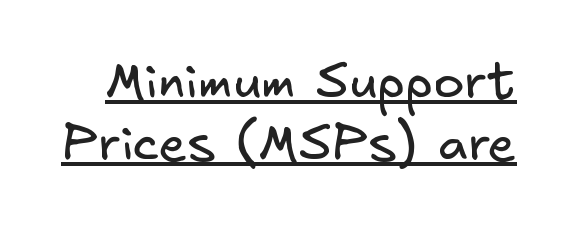
Does a line run under the words? Yes, clearly. Caption: standard tracking, unaltered. Examine the stroke ends and you'll find no serifs. Unbolded letterforms with no extra heft.
